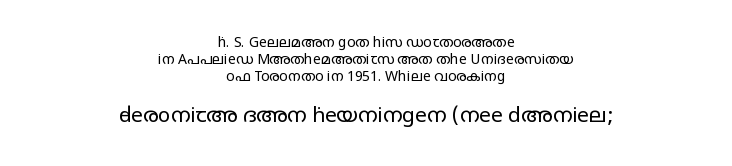
A clean baseline with only descenders dipping below it. A student would notice the bottom passage is typeset larger than what precedes it. This is not heavy type; no bold has been used. A student would call this center alignment; a typographer would say set centered. This sample uses plain, unmodified letter spacing.
